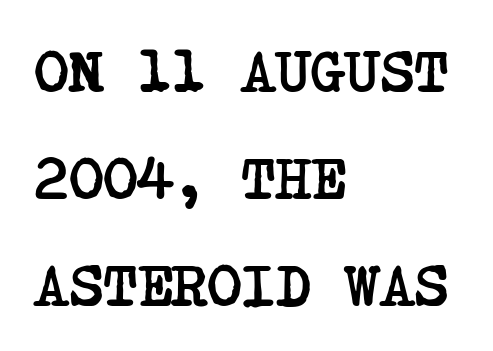
The image shows 59 px semibold, condensed serif type; set left-aligned, line spacing 1.81x, normal letter spacing, not underlined; low stroke contrast and a large x-height.
